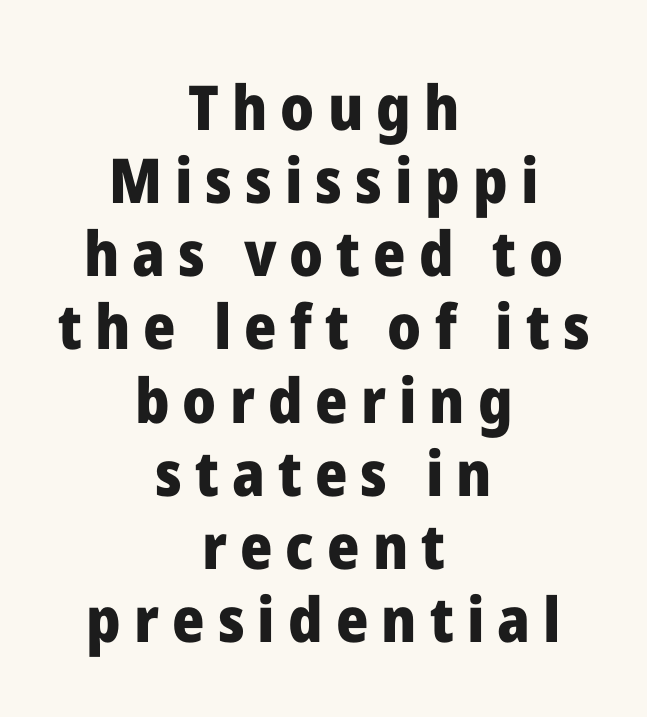
Does the copy run flush right? No — it is centered line by line. What kind of face is this? One without serifs — a sans. Here the designer chose a conventional face with non-uniform glyph widths. In terms of weight, the rendering is a true, heavy bold.
